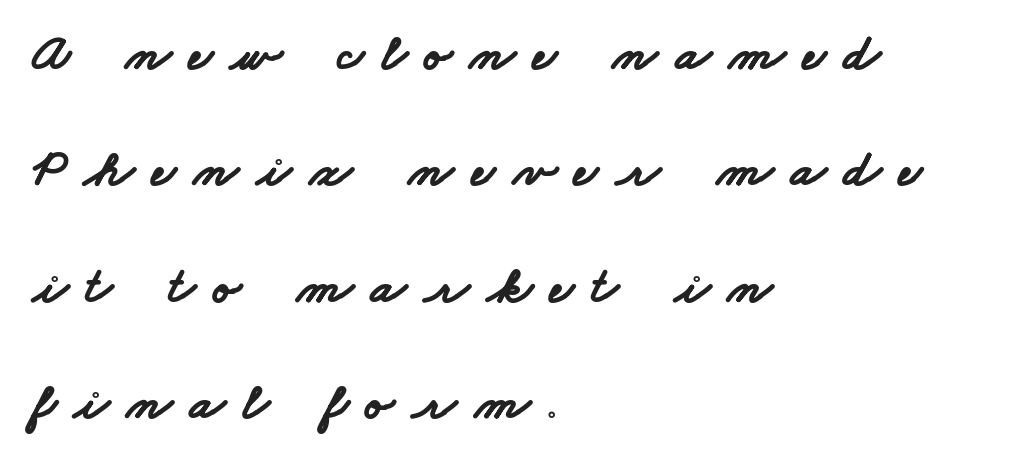
You could not count columns in this text — the font is proportionally spaced. Serif or sans? Sans — the stroke terminals are bare. Caption: expanded tracking, letters set apart. The rendering uses a large line-height, opening up the rows. Is the block centered? No — it sits flush against the left margin.
